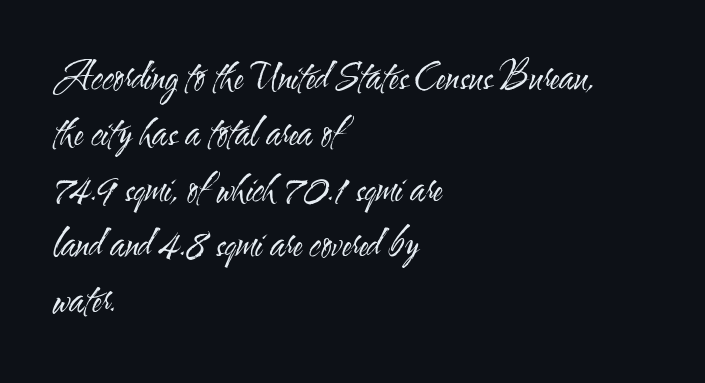
The image shows 36 px regular-weight, condensed sans-serif type; set left-aligned, normal line spacing (1.55x), normal letter spacing, not underlined; medium stroke contrast and a small x-height.
